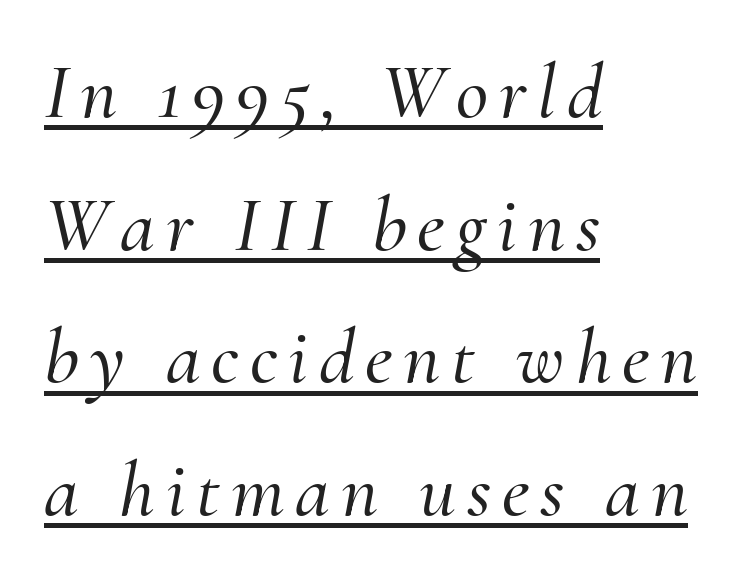
{"serif": "yes", "italic": "yes", "lean": "right", "slant_degrees": 10, "width": "normal", "stroke_contrast": "medium", "x_height": "small", "monospaced": "no", "underline": "yes", "align": "left", "line_spacing": "normal", "line_spacing_ratio": 1.68, "glyph_px": 79}
